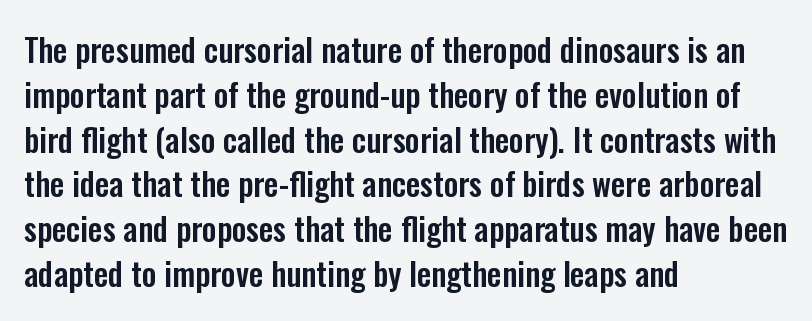
{"serif": "no", "italic": "no", "width": "condensed", "stroke_contrast": "low", "x_height": "medium", "monospaced": "no", "underline": "no", "align": "left", "line_spacing": "normal", "line_spacing_ratio": 1.4, "letter_spacing": "normal", "letter_spacing_em": 0.0, "glyph_px": 32}
